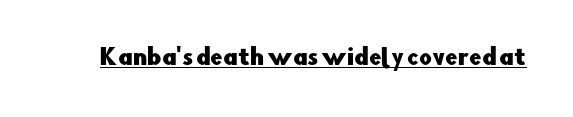
Compared with typical body copy, the letter spacing here is the same. Honestly, the underline is the first thing you notice here. No italicization has been applied; the sample stays upright.
